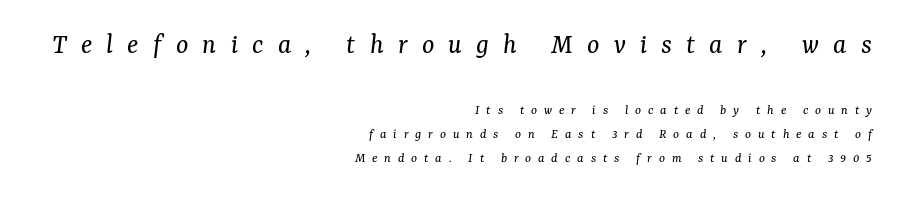
Right-aligned paragraph, ragged on the left. Designer's note — italics engaged. Each new line begins a customary step beneath the previous one. To sum up the face: it has serifs.
